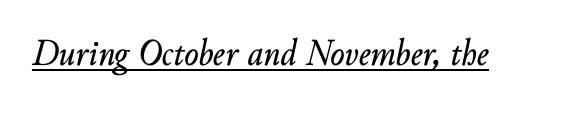
Q: Is the text italic (slanted)? A: Yes, it leans right by about 10 degrees.
Q: Is the text underlined? A: Yes.
Q: Is the spacing between letters normal or unusually wide? A: Normal.
Q: Width (condensed, normal, or wide)? A: Normal.
Q: Stroke contrast? A: Low.
Q: x-height? A: Small.
Q: Monospaced? A: No.
